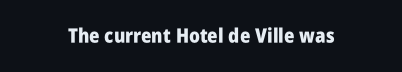
It's the straight-up-and-down kind of type. In CSS terms this would be text-align: center. Beneath every word, the page is bare. The letterforms sit shoulder to shoulder at normal distance.
